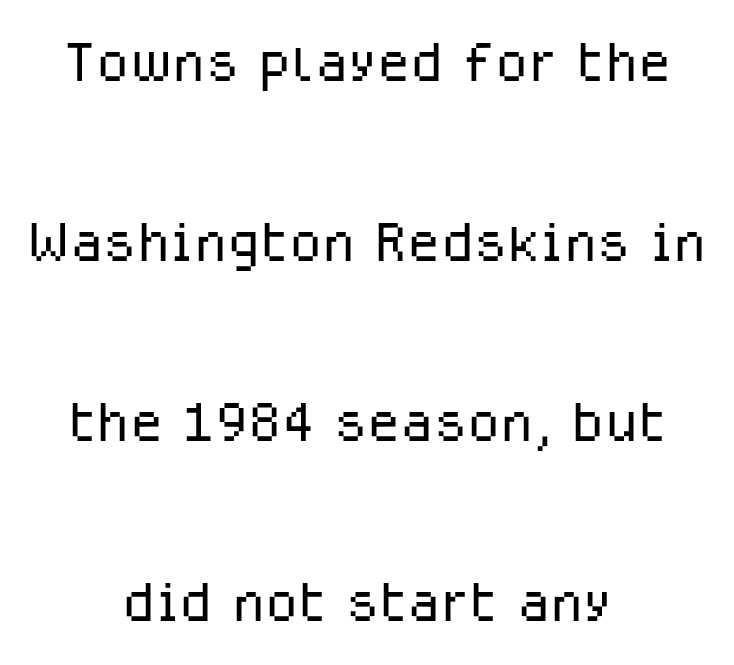
Notice how the stems are strictly vertical — no italics here. The face used here is proportionally spaced, like ordinary book or web type. There is no visible air inserted between adjacent glyphs. The designer went with a sans here, leaving each stem footless.
